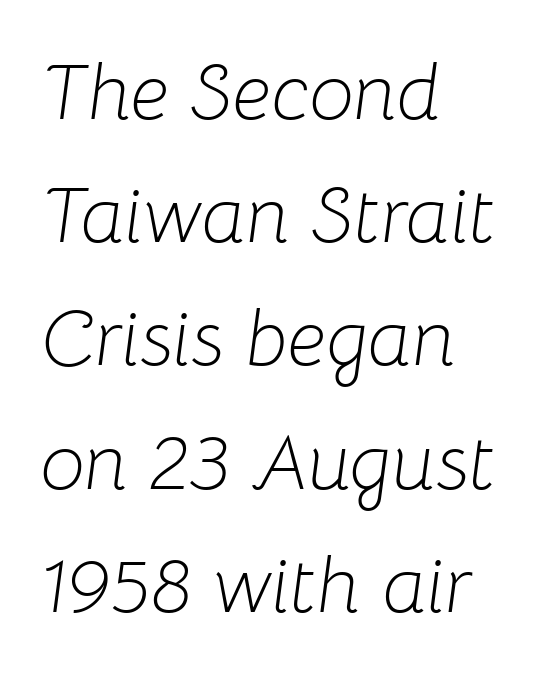
{"italic": "yes", "lean": "right", "slant_degrees": 8, "bold": "no", "weight": "light", "width": "normal", "stroke_contrast": "low", "x_height": "medium", "monospaced": "no", "underline": "no", "align": "left", "line_spacing": "normal", "line_spacing_ratio": 1.56, "letter_spacing": "normal", "letter_spacing_em": 0.0, "glyph_px": 79}
